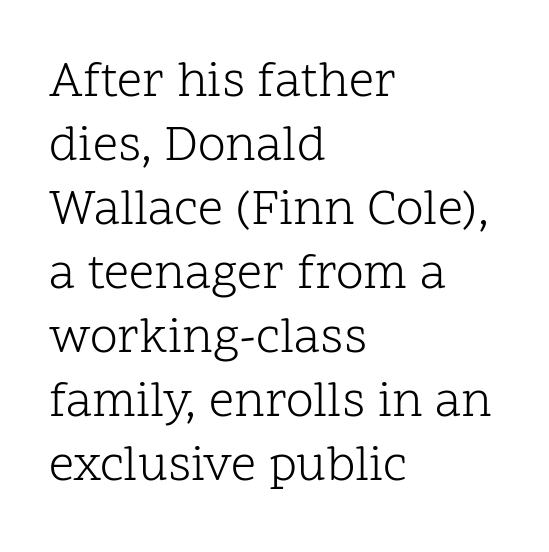
A typesetter would call this proportional, since set widths differ per character. Descenders are the only things crossing below the line. Whoever set this chose a conventional vertical rhythm. This is roman type, the default non-slanted kind. This sample uses a serif face. Tracking here is standard; glyphs follow each other at the usual distance.
